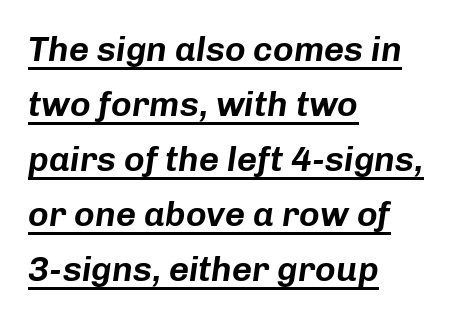
The image shows 35 px text type, italic (leaning right); set left-aligned, normal line spacing (1.57x), normal letter spacing, underlined; low stroke contrast and a medium x-height.
